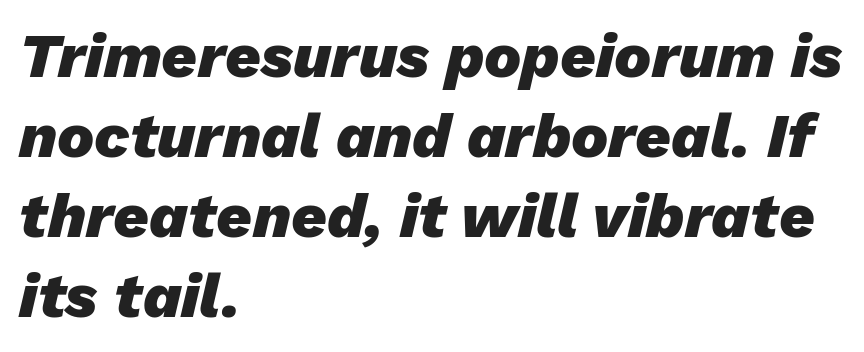
Q: Is the text bold? A: Yes.
Q: Is the text italic (slanted)? A: Yes, it leans right by about 13 degrees.
Q: Is the text underlined? A: No.
Q: How is the paragraph aligned? A: Left-aligned.
Q: Is the spacing between letters normal or unusually wide? A: Normal.
Q: Is the spacing between lines tight, normal or loose? A: Normal.
Q: Width (condensed, normal, or wide)? A: Normal.
Q: Stroke contrast? A: Low.
Q: x-height? A: Medium.
Q: Monospaced? A: No.
